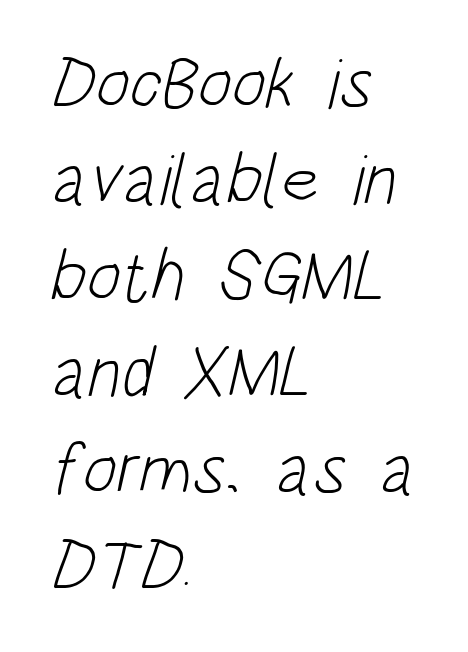
{"serif": "no", "bold": "no", "weight": "light", "width": "condensed", "stroke_contrast": "low", "x_height": "large", "monospaced": "no", "underline": "no", "align": "left", "line_spacing": "normal", "line_spacing_ratio": 1.34, "letter_spacing": "normal", "letter_spacing_em": 0.0, "glyph_px": 72}
